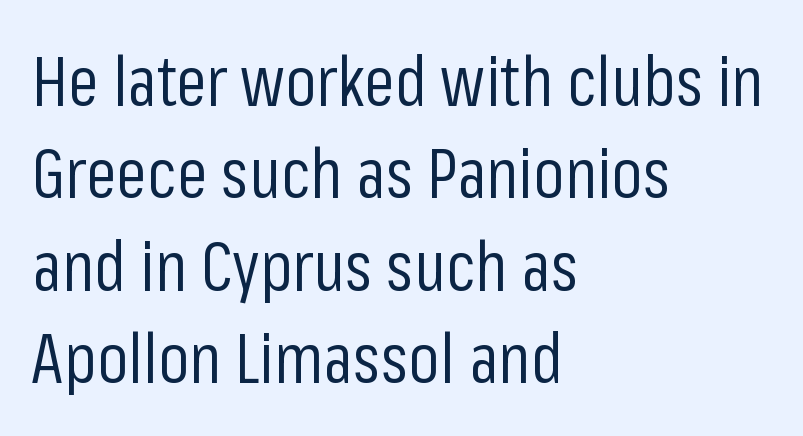
The font family rendered here belongs to the sans-serif group. Compared with a typical body face, this is equally light or lighter still. The glyphs are unaccompanied by any horizontal stroke below them. The rendering anchors every line to the left-hand side.
